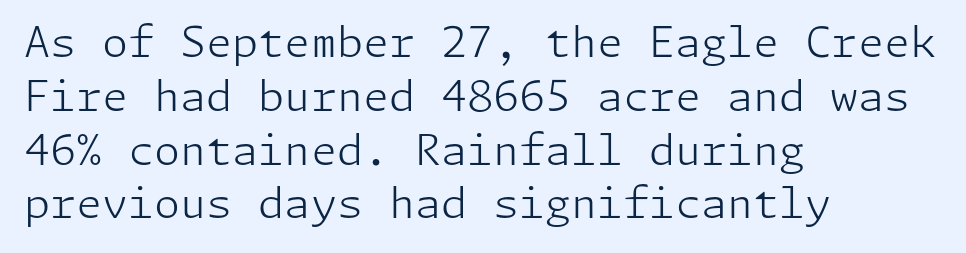
The type sits square on the baseline with zero lean. No feet cap the strokes, marking this as sans-serif type. Bare-footed words on every line. Does extra space separate the letters? No, they use regular spacing.
